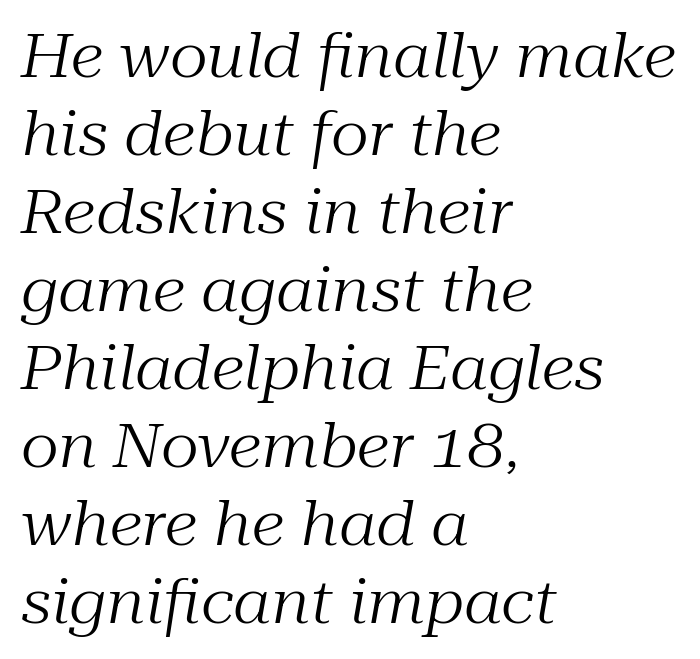
Weight class: somewhere from thin through regular. It's the slanting kind of type. The text was rendered using a seriffed face with decorative stroke endings. Standard letterfit; no display-style spreading of the glyphs.
